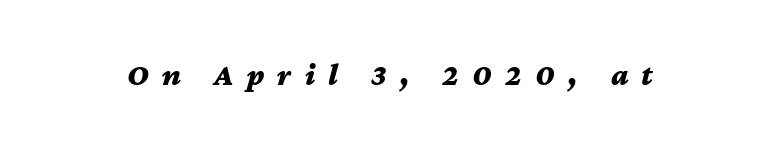
Each glyph is drawn with heavy, bold strokes. Do the characters align in a grid? No, the font is proportional. Style check: oblique. Compared with typical body copy, the letter spacing here is much looser. Clear beneath every line of the passage.
